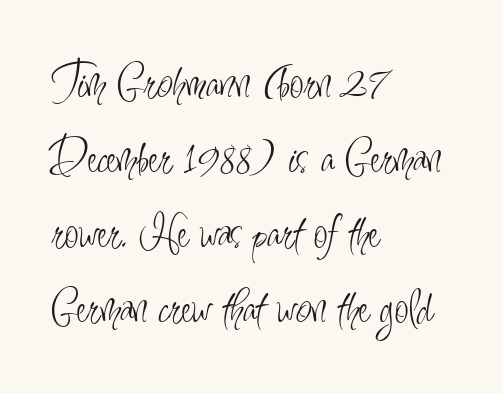
The image shows 51 px light, condensed sans-serif type; set left-aligned, normal line spacing (1.47x), normal letter spacing, not underlined; low stroke contrast and a small x-height.
